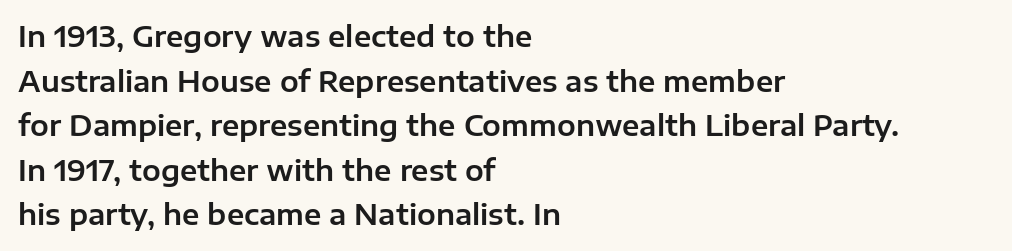
{"serif": "no", "italic": "no", "width": "normal", "stroke_contrast": "low", "x_height": "medium", "monospaced": "no", "underline": "no", "align": "left", "line_spacing": "normal", "line_spacing_ratio": 1.59, "letter_spacing": "normal", "letter_spacing_em": 0.0, "glyph_px": 28}
